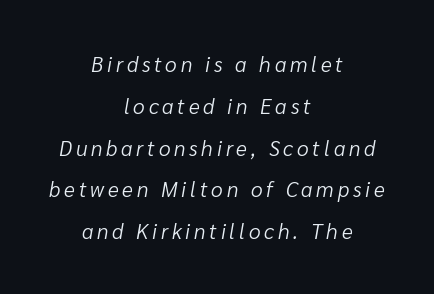
{"italic": "yes", "lean": "right", "slant_degrees": 10, "bold": "no", "underline": "no", "align": "center", "line_spacing": "loose", "line_spacing_ratio": 1.99, "glyph_px": 21}
